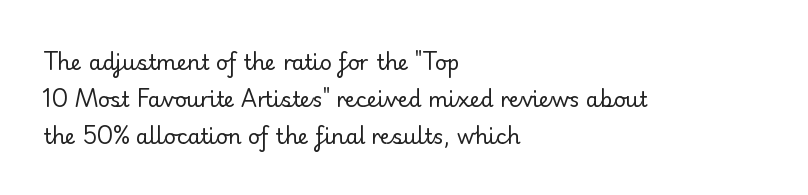
{"italic": "no", "bold": "no", "underline": "no", "align": "left", "line_spacing_ratio": 1.76, "letter_spacing": "normal", "letter_spacing_em": 0.0, "glyph_px": 21}
